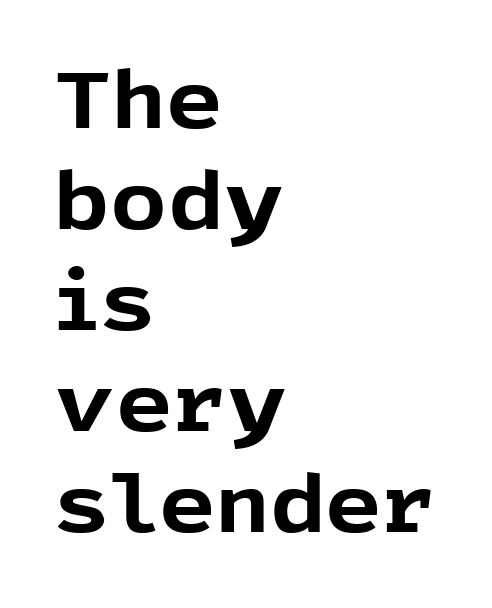
Q: Is the text bold? A: Yes.
Q: Is the text italic (slanted)? A: No, it is upright.
Q: Is the typeface a serif or a sans-serif typeface? A: Sans-serif.
Q: Is the text underlined? A: No.
Q: How is the paragraph aligned? A: Left-aligned.
Q: Is the spacing between letters normal or unusually wide? A: Normal.
Q: Is the spacing between lines tight, normal or loose? A: Normal.
Q: Width (condensed, normal, or wide)? A: Normal.
Q: x-height? A: Medium.
Q: Monospaced? A: No.
